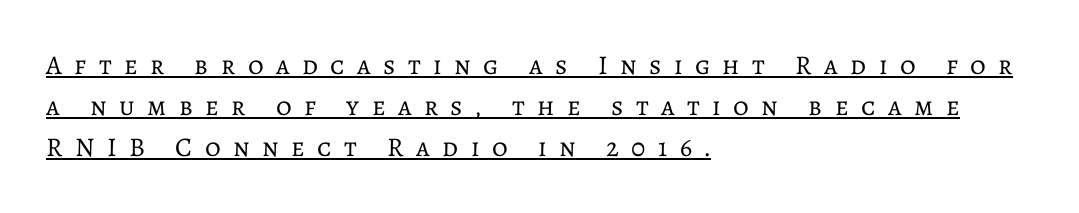
The image shows 27 px text type, upright; set left-aligned, normal line spacing (1.52x), unusually wide letter spacing (+0.46 em), underlined.
